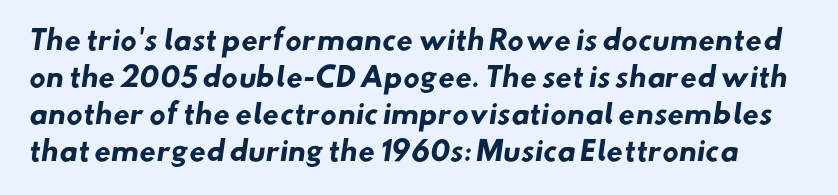
{"bold": "yes", "underline": "no", "line_spacing": "normal", "line_spacing_ratio": 1.37, "letter_spacing": "normal", "letter_spacing_em": 0.0, "glyph_px": 27}
